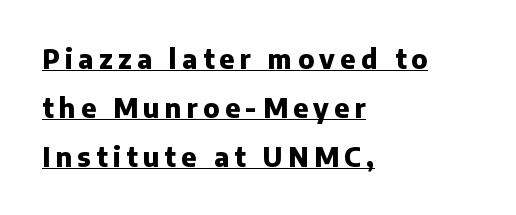
Q: Is the text bold? A: Yes.
Q: Is the text italic (slanted)? A: No, it is upright.
Q: Is the text underlined? A: Yes.
Q: How is the paragraph aligned? A: Left-aligned.
Q: Is the spacing between letters normal or unusually wide? A: Unusually wide.
